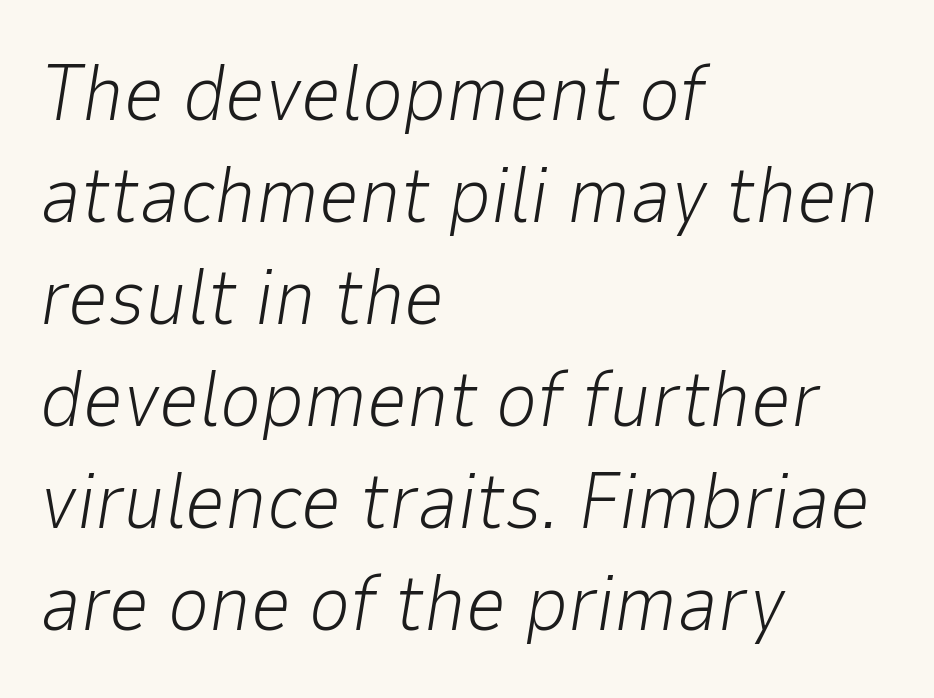
Counters stay open thanks to moderate or lighter strokes. Horizontally, the lines are justified to the leading edge only. Honestly, the row spacing looks completely unremarkable. The zone under the glyphs is completely vacant. The rendering uses natural spacing where letterforms have individual widths.
